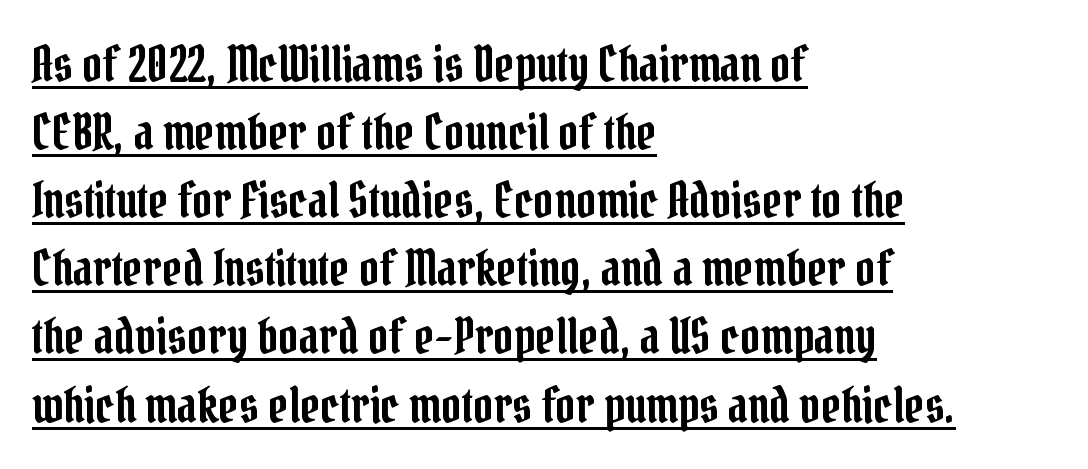
The designer left line spacing at the default. Spacing verdict: proportional, widths tailored to each character. A serif font was chosen for this passage. Horizontally, the lines are justified to the leading edge only. Somebody hit Ctrl+U on this one — the words are underlined. Spacing between characters is what you'd get straight out of the box.
